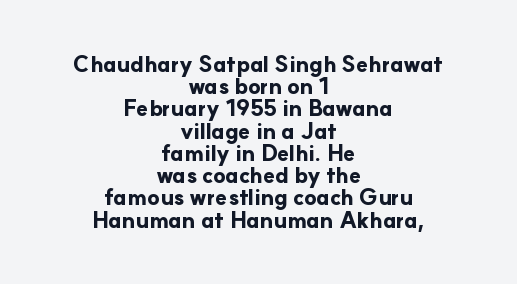
Q: Is the text bold? A: Yes.
Q: Is the text italic (slanted)? A: No, it is upright.
Q: Is the text underlined? A: No.
Q: How is the paragraph aligned? A: Centered.
Q: Is the spacing between letters normal or unusually wide? A: Normal.
Q: Is the spacing between lines tight, normal or loose? A: Tight.
